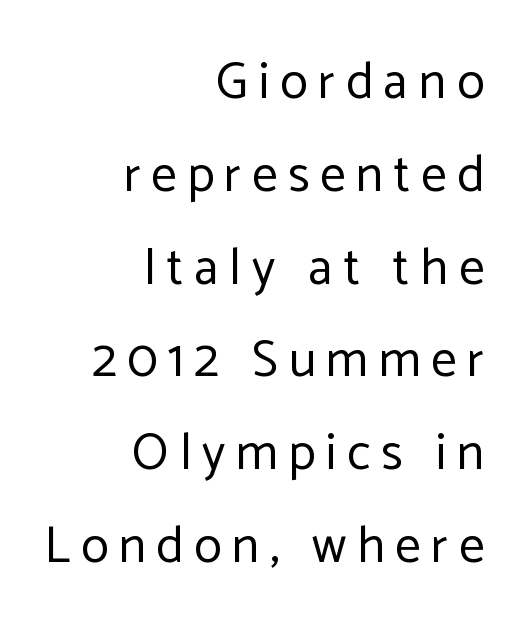
{"serif": "no", "italic": "no", "bold": "no", "weight": "regular", "width": "normal", "stroke_contrast": "low", "x_height": "medium", "monospaced": "no", "underline": "no", "align": "right", "line_spacing_ratio": 1.82, "letter_spacing": "wide", "letter_spacing_em": 0.21, "glyph_px": 51}
